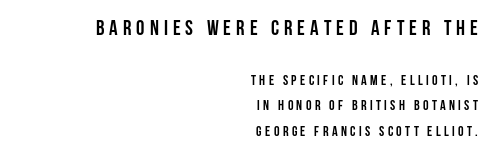
The image shows 21 px bold type, upright; set right-aligned, line spacing 1.82x, unusually wide letter spacing (+0.24 em), not underlined; the first (top) block is 1.5x larger.
